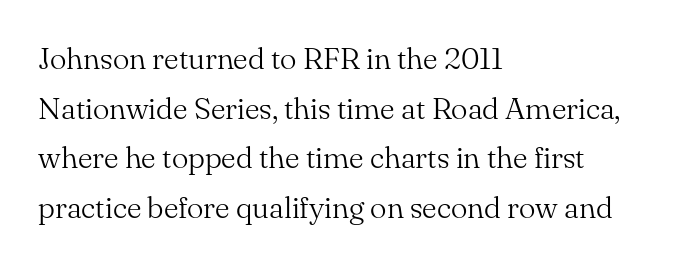
Q: Is the text bold? A: No.
Q: Is the text italic (slanted)? A: No, it is upright.
Q: Is the typeface a serif or a sans-serif typeface? A: Serif.
Q: Is the text underlined? A: No.
Q: How is the paragraph aligned? A: Left-aligned.
Q: Is the spacing between letters normal or unusually wide? A: Normal.
Q: Is the spacing between lines tight, normal or loose? A: Normal.
Q: Width (condensed, normal, or wide)? A: Normal.
Q: Stroke contrast? A: Medium.
Q: x-height? A: Small.
Q: Monospaced? A: No.
